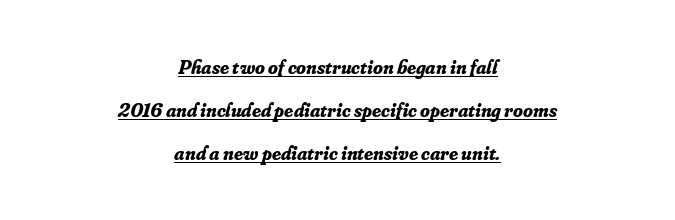
Q: Is the text bold? A: Yes.
Q: Is the text italic (slanted)? A: Yes, it leans right by about 16 degrees.
Q: Is the text underlined? A: Yes.
Q: How is the paragraph aligned? A: Centered.
Q: Is the spacing between letters normal or unusually wide? A: Normal.
Q: Is the spacing between lines tight, normal or loose? A: Loose.
